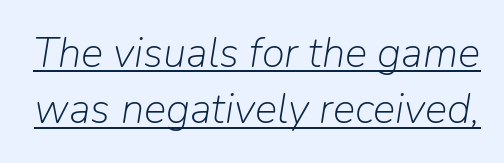
{"italic": "yes", "lean": "right", "slant_degrees": 9, "bold": "no", "weight": "light", "width": "normal", "stroke_contrast": "low", "x_height": "medium", "monospaced": "no", "underline": "yes", "line_spacing": "normal", "line_spacing_ratio": 1.34, "letter_spacing": "normal", "letter_spacing_em": 0.0, "glyph_px": 42}
